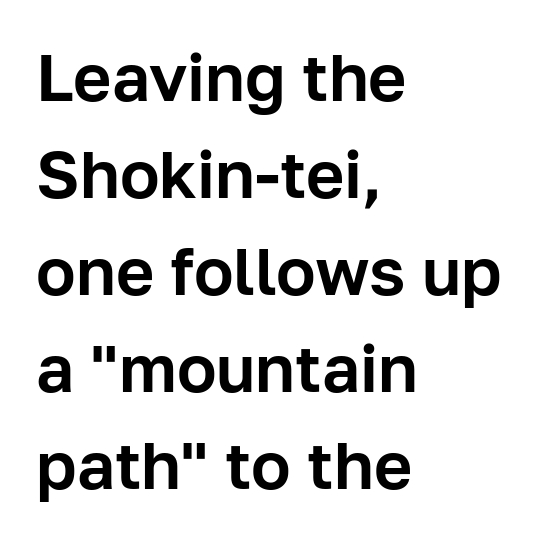
The image shows 66 px sans-serif type, upright; set left-aligned, normal line spacing (1.47x), normal letter spacing, not underlined; low stroke contrast and a medium x-height.
